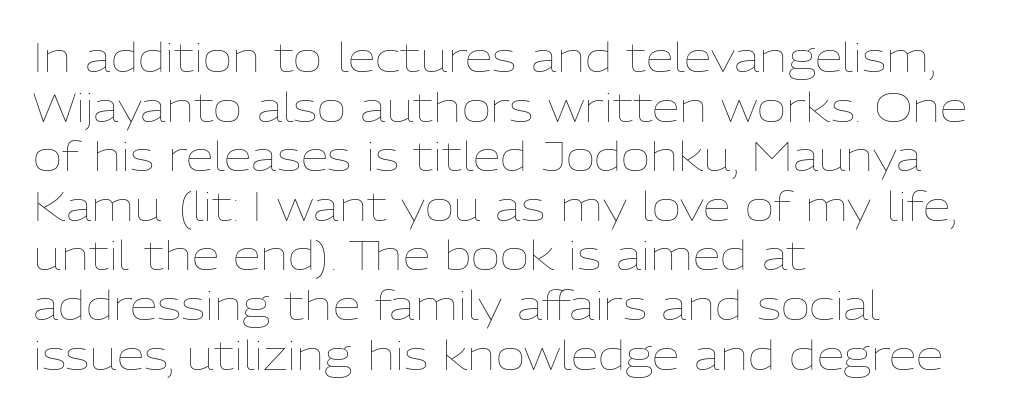
The image shows 40 px thin type, upright; set left-aligned, line spacing 1.24x, normal letter spacing, not underlined; low stroke contrast and a medium x-height.
